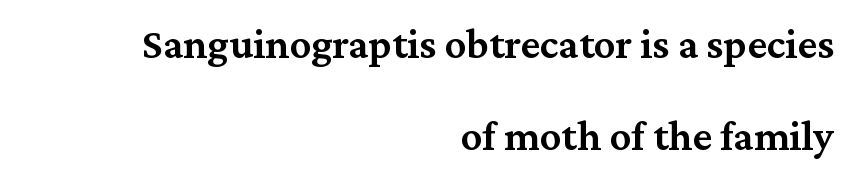
{"serif": "yes", "italic": "no", "bold": "semi", "weight": "semibold", "width": "normal", "stroke_contrast": "medium", "x_height": "medium", "monospaced": "no", "underline": "no", "align": "right", "line_spacing": "loose", "line_spacing_ratio": 2.13, "letter_spacing": "normal", "letter_spacing_em": 0.0, "glyph_px": 43}
